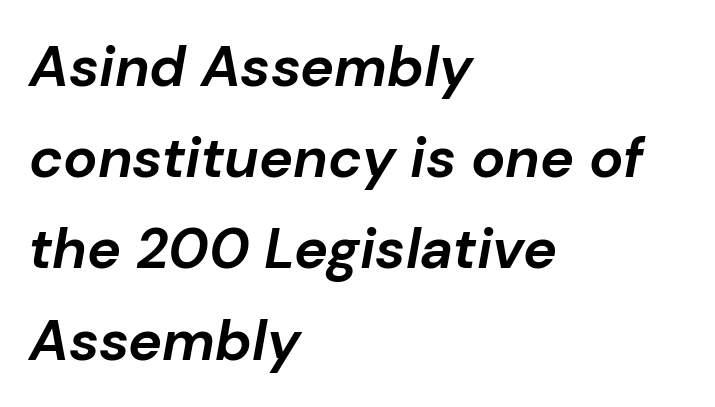
{"italic": "yes", "lean": "right", "slant_degrees": 10, "bold": "yes", "weight": "bold", "width": "normal", "stroke_contrast": "low", "x_height": "medium", "monospaced": "no", "underline": "no", "align": "left", "line_spacing": "normal", "line_spacing_ratio": 1.6, "letter_spacing": "normal", "letter_spacing_em": 0.0, "glyph_px": 57}
